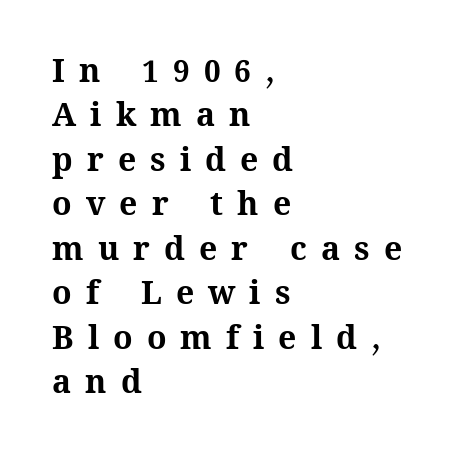
Q: Is the text bold? A: Yes.
Q: Is the text italic (slanted)? A: No, it is upright.
Q: Is the text underlined? A: No.
Q: How is the paragraph aligned? A: Left-aligned.
Q: Is the spacing between letters normal or unusually wide? A: Unusually wide.
Q: Is the spacing between lines tight, normal or loose? A: Normal.
Q: Width (condensed, normal, or wide)? A: Normal.
Q: Stroke contrast? A: Medium.
Q: x-height? A: Medium.
Q: Monospaced? A: No.
